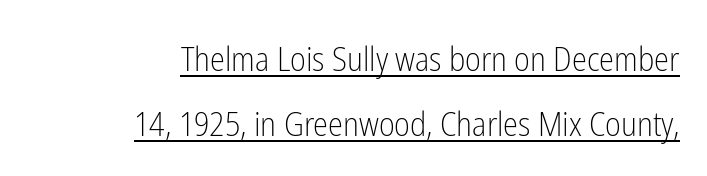
Nothing unusual about the tracking: characters are spaced as the font intends. Students, observe: this is what heavily led, spacious text looks like. Designer's note — italics off, roman on. Somebody hit Ctrl+U on this one — the words are underlined.
